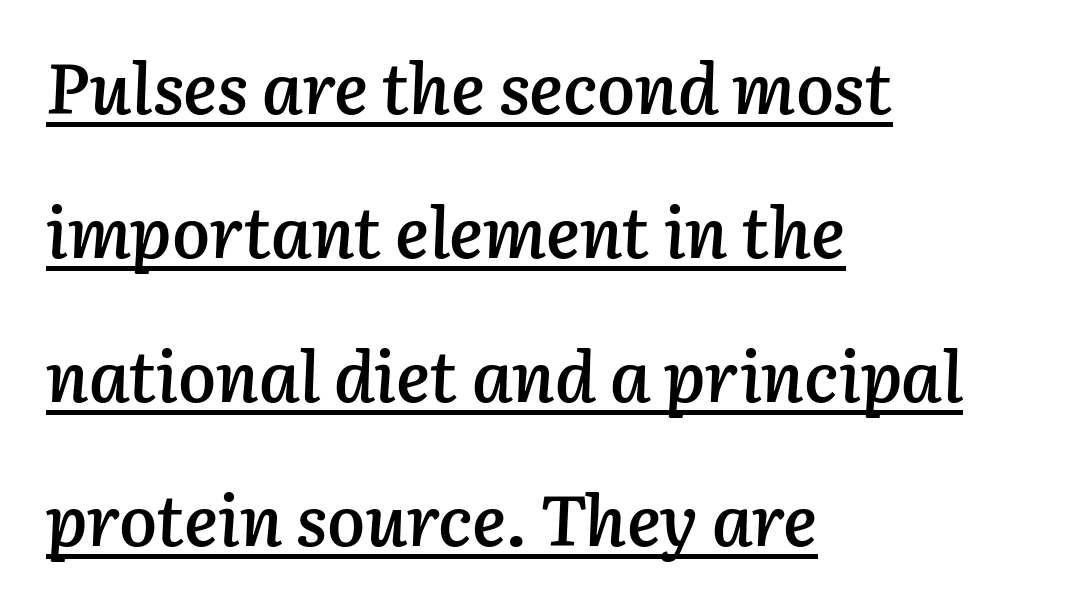
Q: Is the text bold? A: Semi-bold.
Q: Is the text italic (slanted)? A: Yes, it leans right by about 3 degrees.
Q: Is the text underlined? A: Yes.
Q: How is the paragraph aligned? A: Left-aligned.
Q: Is the spacing between letters normal or unusually wide? A: Normal.
Q: Is the spacing between lines tight, normal or loose? A: Loose.
Q: Width (condensed, normal, or wide)? A: Normal.
Q: Stroke contrast? A: Low.
Q: x-height? A: Medium.
Q: Monospaced? A: No.
